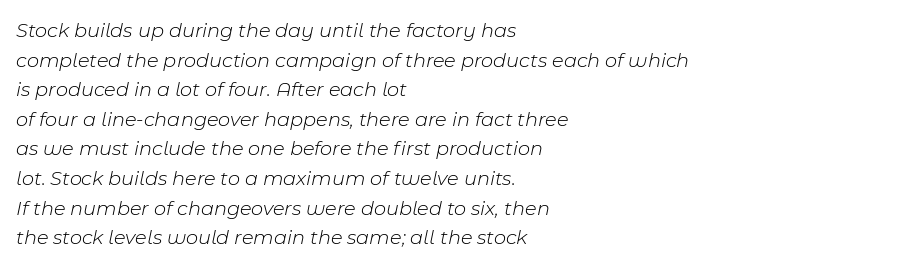
The image shows 21 px text type, italic (leaning right); set left-aligned, normal line spacing (1.41x), normal letter spacing, not underlined.
